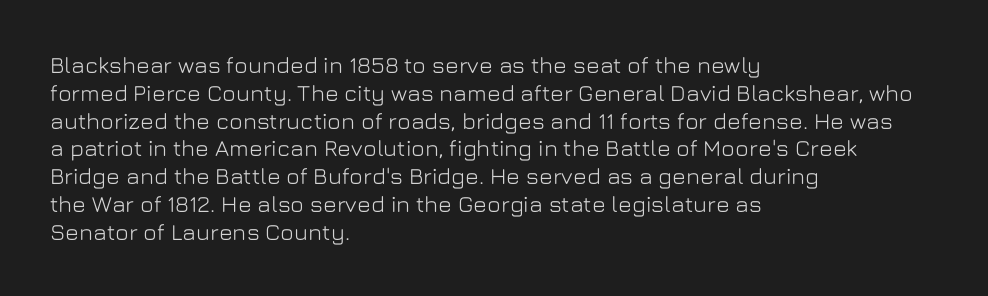
{"italic": "no", "underline": "no", "align": "left", "line_spacing_ratio": 1.21, "letter_spacing": "normal", "letter_spacing_em": 0.0, "glyph_px": 23}
